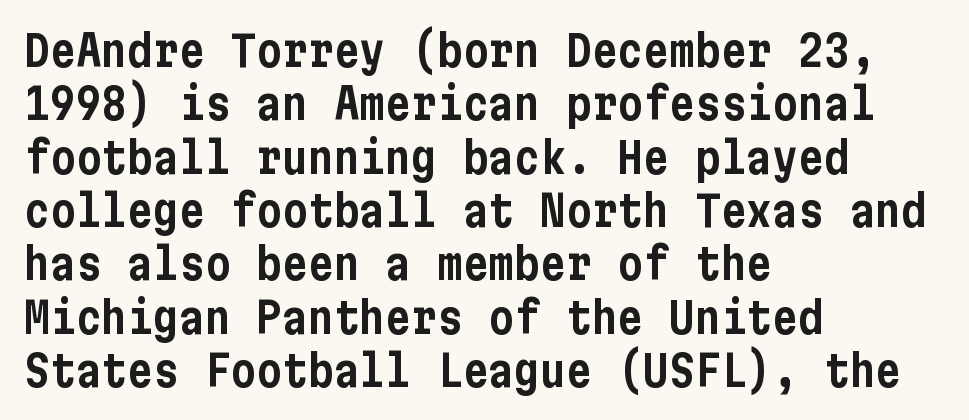
The image shows 43 px condensed sans-serif type, upright; set left-aligned, line spacing 1.24x, normal letter spacing, not underlined; low stroke contrast and a medium x-height.
